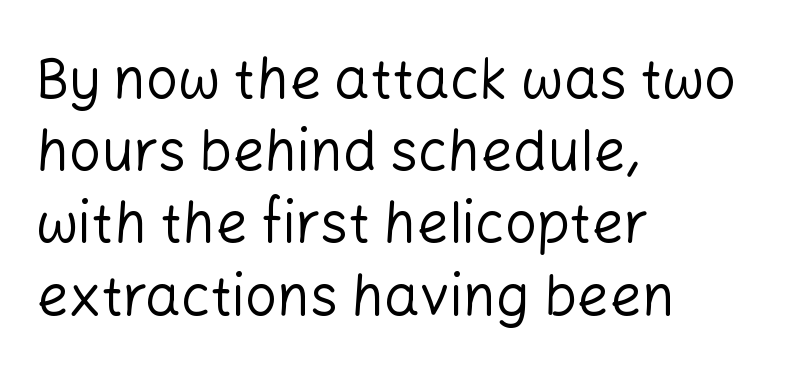
The image shows 56 px regular-weight sans-serif type, upright; set left-aligned, normal line spacing (1.29x), normal letter spacing, not underlined; low stroke contrast and a medium x-height.
